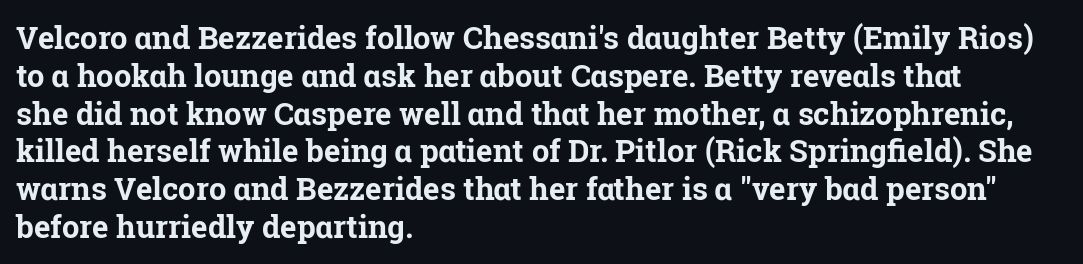
The image shows 31 px bold serif type, upright; set left-aligned, line spacing 1.22x, normal letter spacing, not underlined; low stroke contrast and a medium x-height.
